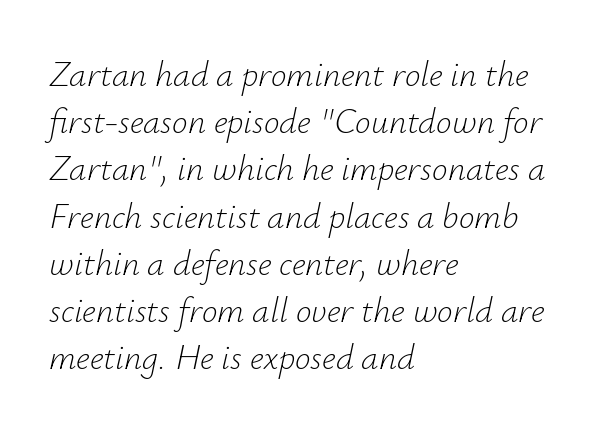
Short note: letters normally spaced. Type without underlining. The leading is moderate, giving the passage an even texture. Each letter keeps its own natural width here, so spacing adapts to shape. Does the lettering tilt? It does — this is italic. Line starts are locked; line ends wander.
